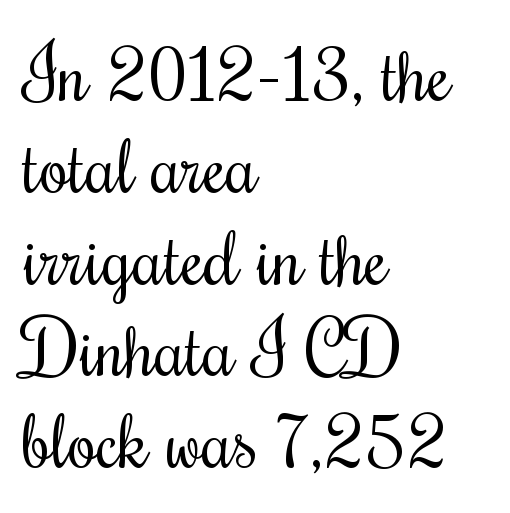
{"serif": "yes", "bold": "no", "weight": "regular", "width": "condensed", "stroke_contrast": "medium", "x_height": "small", "monospaced": "no", "underline": "no", "align": "left", "line_spacing_ratio": 1.24, "letter_spacing": "normal", "letter_spacing_em": 0.0, "glyph_px": 74}
